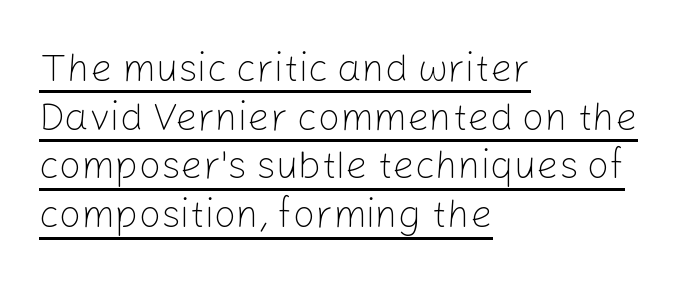
The rendering uses natural spacing where letterforms have individual widths. The lines sit at an ordinary, default distance from one another. In terms of letterform style, serifs are entirely absent. Default kerning and tracking; the words read as compact shapes. Decoration check: the copy is underlined.
